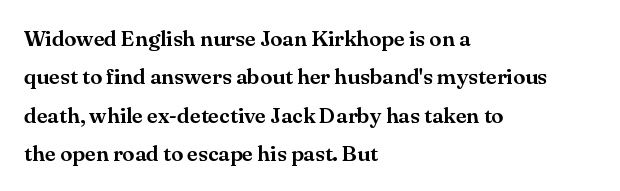
Leftover space on each line is placed entirely after the last word. The gap between lines stays unmarked. The tracking reads as untouched default to a designer's eye. Do the letters lean? They stand straight.
